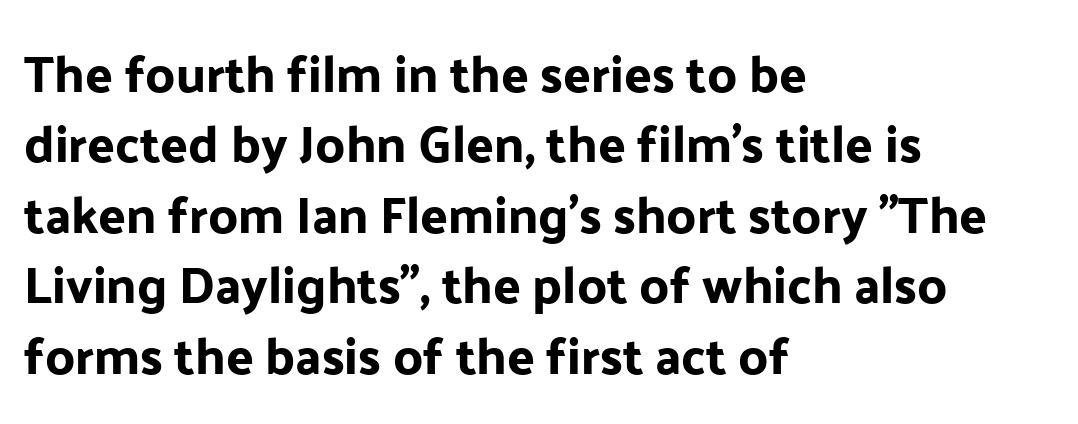
Q: Is the text italic (slanted)? A: No, it is upright.
Q: Is the typeface a serif or a sans-serif typeface? A: Sans-serif.
Q: Is the text underlined? A: No.
Q: How is the paragraph aligned? A: Left-aligned.
Q: Is the spacing between letters normal or unusually wide? A: Normal.
Q: Is the spacing between lines tight, normal or loose? A: Normal.
Q: Width (condensed, normal, or wide)? A: Normal.
Q: Stroke contrast? A: Low.
Q: x-height? A: Medium.
Q: Monospaced? A: No.
